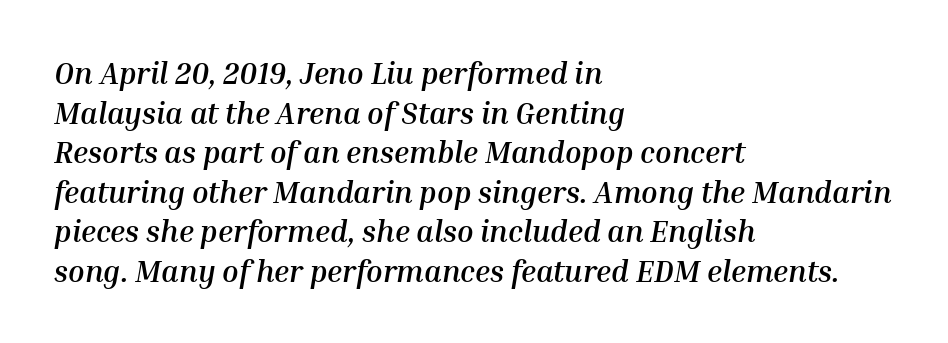
{"italic": "yes", "lean": "right", "slant_degrees": 10, "bold": "yes", "weight": "semibold", "width": "normal", "stroke_contrast": "medium", "x_height": "medium", "monospaced": "no", "underline": "no", "align": "left", "line_spacing": "normal", "line_spacing_ratio": 1.32, "letter_spacing": "normal", "letter_spacing_em": 0.0, "glyph_px": 30}
